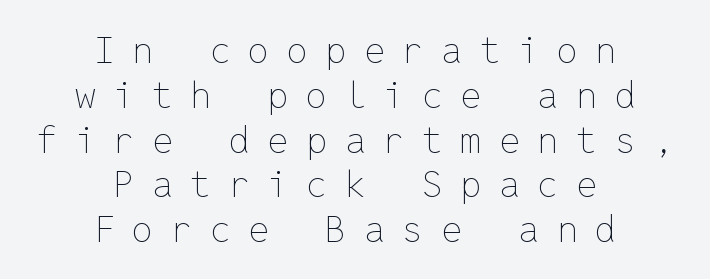
The image shows 37 px thin type, upright, monospaced; set centered, line spacing 1.21x, unusually wide letter spacing (+0.48 em), not underlined; low stroke contrast and a medium x-height.
